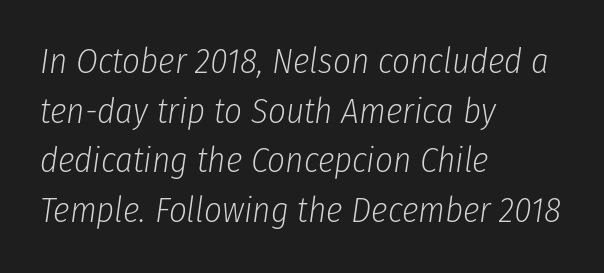
The image shows 35 px light, condensed type, italic (leaning right); set left-aligned, normal line spacing (1.42x), normal letter spacing, not underlined; low stroke contrast and a medium x-height.
